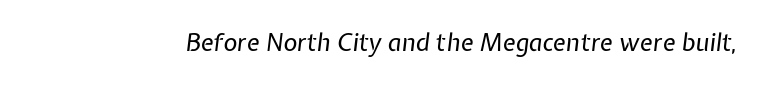
The image shows 24 px text type, italic (leaning right); set normal letter spacing, not underlined.
